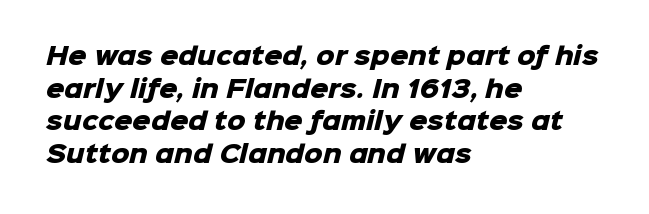
{"bold": "yes", "underline": "no", "align": "left", "line_spacing": "normal", "line_spacing_ratio": 1.42, "letter_spacing": "normal", "letter_spacing_em": 0.0, "glyph_px": 23}
